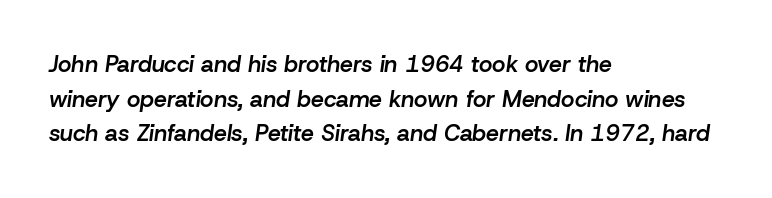
{"italic": "yes", "lean": "right", "slant_degrees": 8, "bold": "semi", "underline": "no", "align": "left", "line_spacing": "normal", "line_spacing_ratio": 1.51, "letter_spacing": "normal", "letter_spacing_em": 0.0, "glyph_px": 23}
